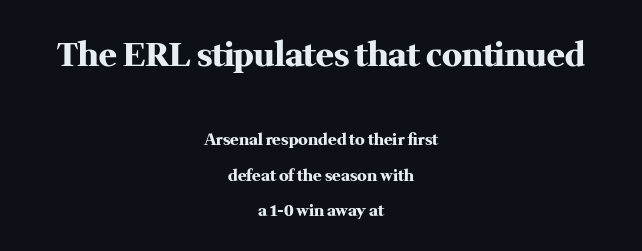
Q: Is the text bold? A: Yes.
Q: Is the text italic (slanted)? A: No, it is upright.
Q: Is the typeface a serif or a sans-serif typeface? A: Serif.
Q: Is the text underlined? A: No.
Q: How is the paragraph aligned? A: Centered.
Q: Is the spacing between letters normal or unusually wide? A: Normal.
Q: Is the spacing between lines tight, normal or loose? A: Loose.
Q: Which block of text is set in a larger size, the first (top) or the second (bottom)? A: The first (top) one.
Q: Width (condensed, normal, or wide)? A: Normal.
Q: Stroke contrast? A: Medium.
Q: x-height? A: Medium.
Q: Monospaced? A: No.
